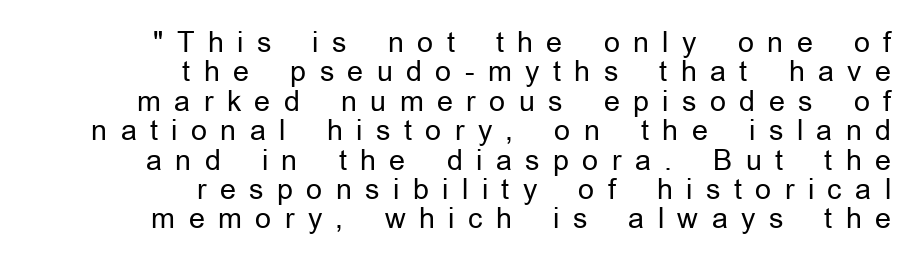
The line texture is sparse and dotted thanks to wide tracking. Font category for this specimen: sans-serif. A typesetter would call this proportional, since set widths differ per character. Reading down the column, the eye jumps only a short way to each next line. The compositor pushed each line to the right boundary. A clean baseline with only descenders dipping below it.
